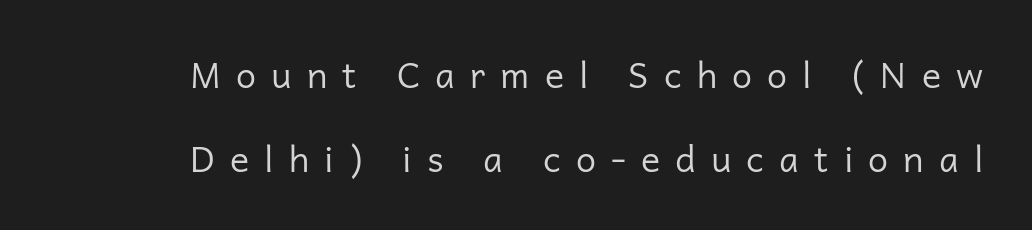
{"serif": "no", "italic": "no", "bold": "no", "weight": "regular", "width": "normal", "stroke_contrast": "low", "x_height": "medium", "monospaced": "no", "underline": "no", "align": "right", "line_spacing": "loose", "line_spacing_ratio": 2.32, "letter_spacing": "wide", "letter_spacing_em": 0.42, "glyph_px": 36}
